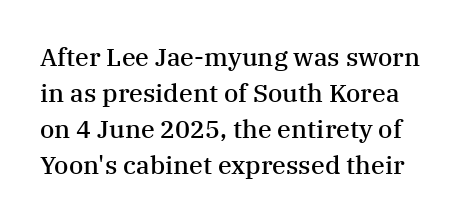
The image shows 25 px text type, upright; set normal line spacing (1.44x), normal letter spacing, not underlined.
